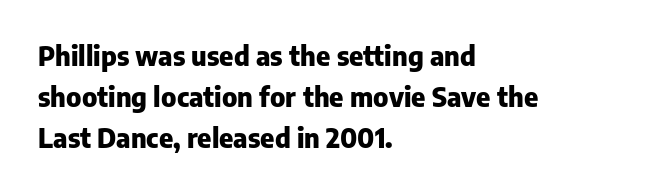
The image shows 27 px bold type, upright; set left-aligned, normal line spacing (1.51x), normal letter spacing, not underlined.
